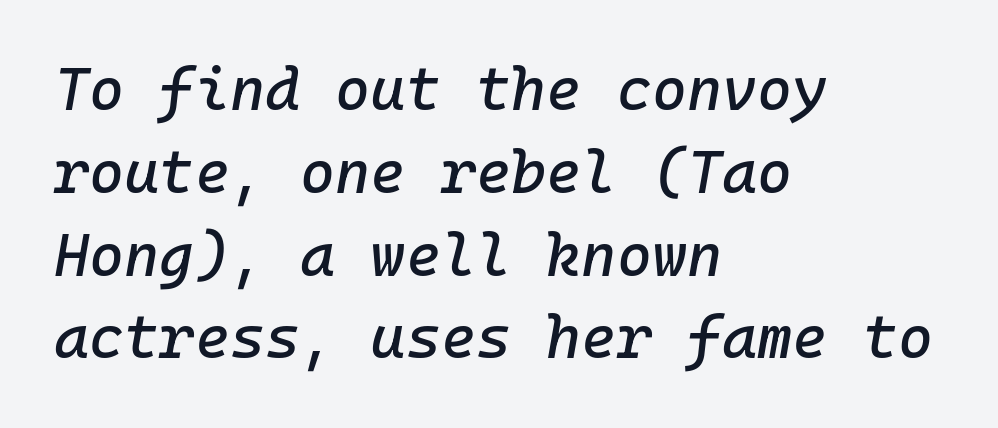
The image shows 60 px text type, italic (leaning right); set left-aligned, normal line spacing (1.38x), normal letter spacing, not underlined; low stroke contrast and a medium x-height.
